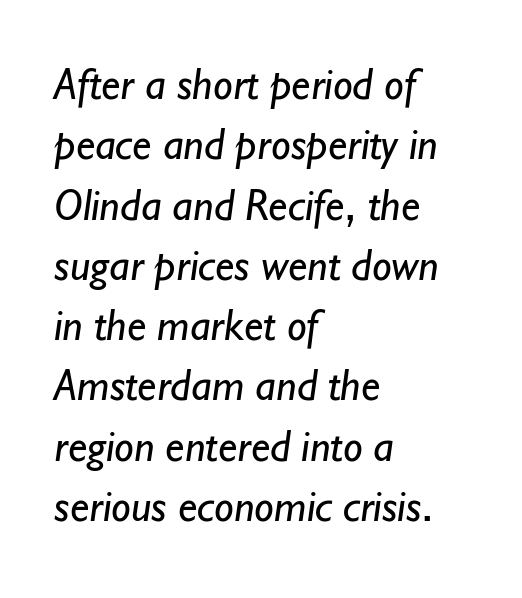
{"serif": "no", "bold": "no", "weight": "regular", "width": "normal", "stroke_contrast": "low", "x_height": "small", "monospaced": "no", "underline": "no", "align": "left", "line_spacing": "normal", "line_spacing_ratio": 1.37, "letter_spacing": "normal", "letter_spacing_em": 0.0, "glyph_px": 44}
